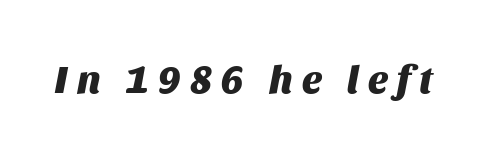
The image shows 39 px heavy type, italic (leaning right); set unusually wide letter spacing (+0.24 em), not underlined; medium stroke contrast and a large x-height.
